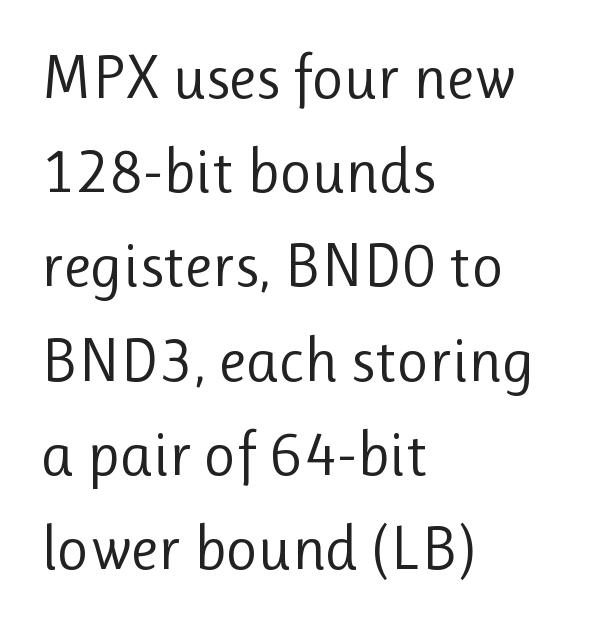
The vertical gap from one line to the next is medium. Only glyphs here, with clear space below each row. This rendering employs a face without finishing strokes, i.e., a sans-serif. Teacher's note: observe the even left margin — that is flush-left alignment. Every stem runs plumb, perpendicular to the baseline.
